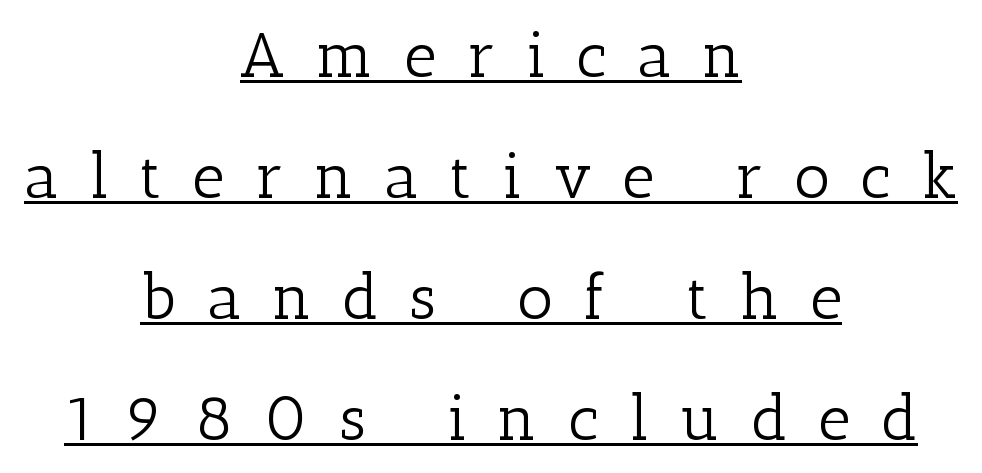
Q: Is the text bold? A: No.
Q: Is the text italic (slanted)? A: No, it is upright.
Q: Is the typeface a serif or a sans-serif typeface? A: Serif.
Q: Is the text underlined? A: Yes.
Q: How is the paragraph aligned? A: Centered.
Q: Is the spacing between letters normal or unusually wide? A: Unusually wide.
Q: Is the spacing between lines tight, normal or loose? A: Loose.
Q: Width (condensed, normal, or wide)? A: Normal.
Q: Stroke contrast? A: Low.
Q: x-height? A: Medium.
Q: Monospaced? A: No.
